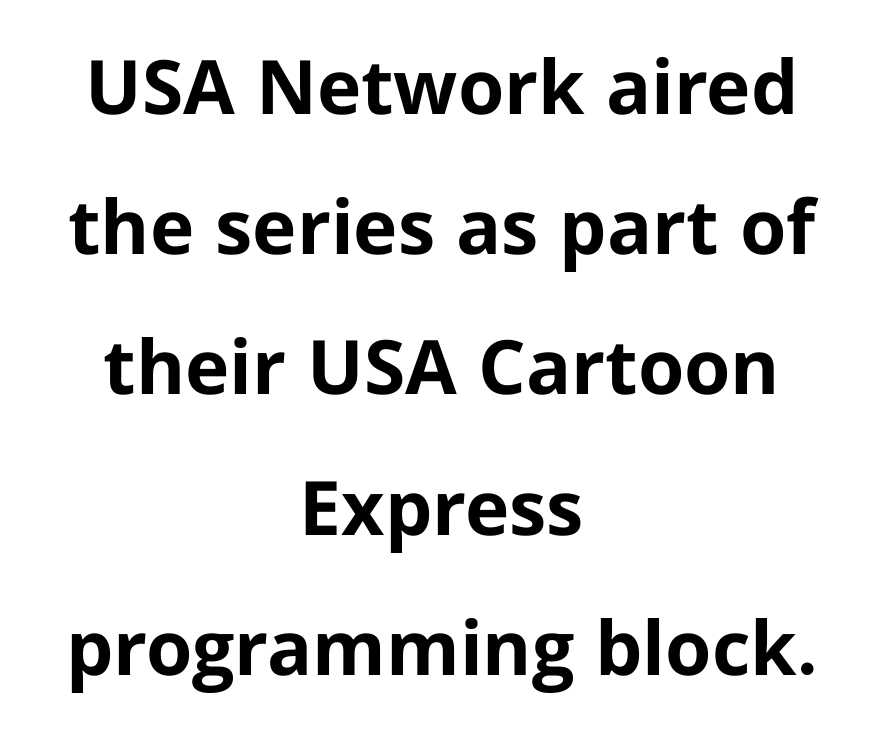
{"serif": "no", "italic": "no", "bold": "yes", "weight": "bold", "width": "normal", "stroke_contrast": "low", "x_height": "medium", "monospaced": "no", "underline": "no", "align": "center", "line_spacing_ratio": 1.87, "letter_spacing": "normal", "letter_spacing_em": 0.0, "glyph_px": 75}
